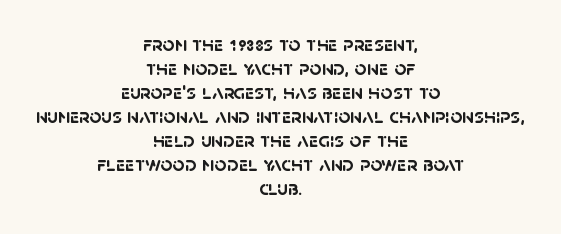
How are the letters spaced? Ordinarily, with no added tracking. Lines of text with bare space underneath. The rag falls on both sides of this text block equally. Each glyph is drawn with heavy, bold strokes.
